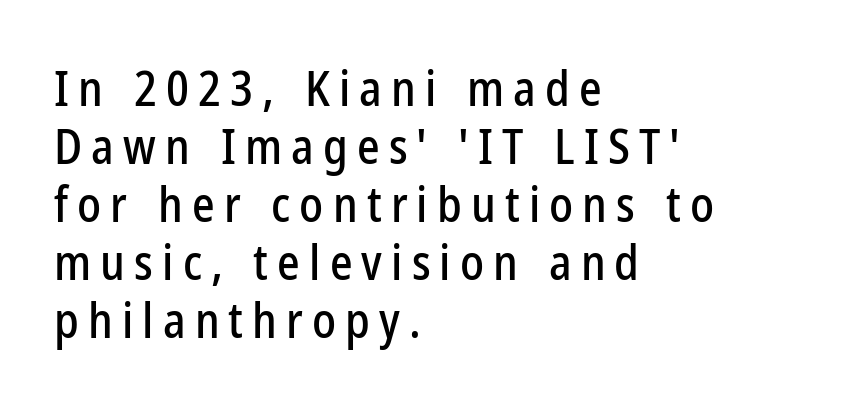
Italic? Not at all — the glyphs are vertical. The face used here is a sans, in the tradition of grotesques and geometrics. The specimen omits any rule beneath the text block's lines. Looks like regular typesetting: each glyph gets only the width it needs.
